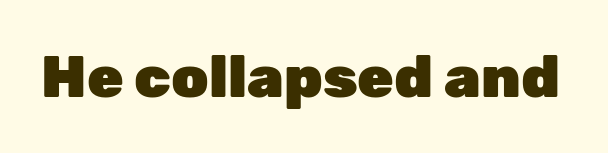
{"serif": "no", "italic": "no", "bold": "yes", "weight": "heavy", "width": "normal", "stroke_contrast": "low", "x_height": "medium", "monospaced": "no", "underline": "no", "letter_spacing": "normal", "letter_spacing_em": 0.0, "glyph_px": 59}
